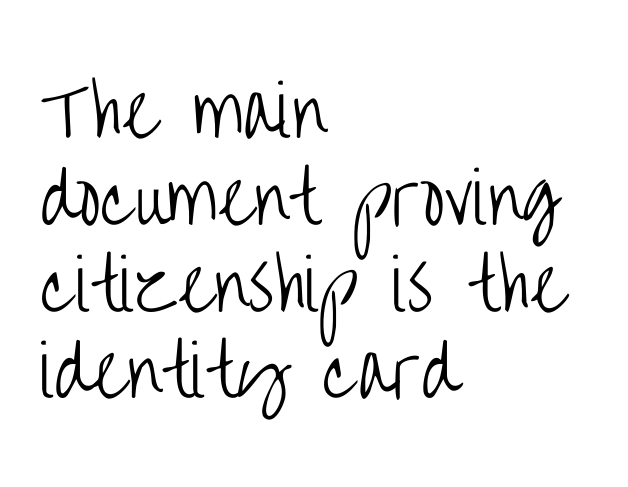
Q: Is the text bold? A: No.
Q: Is the text italic (slanted)? A: No, it is upright.
Q: Is the typeface a serif or a sans-serif typeface? A: Sans-serif.
Q: Is the text underlined? A: No.
Q: How is the paragraph aligned? A: Left-aligned.
Q: Is the spacing between letters normal or unusually wide? A: Normal.
Q: Width (condensed, normal, or wide)? A: Condensed.
Q: Stroke contrast? A: Low.
Q: x-height? A: Large.
Q: Monospaced? A: No.
